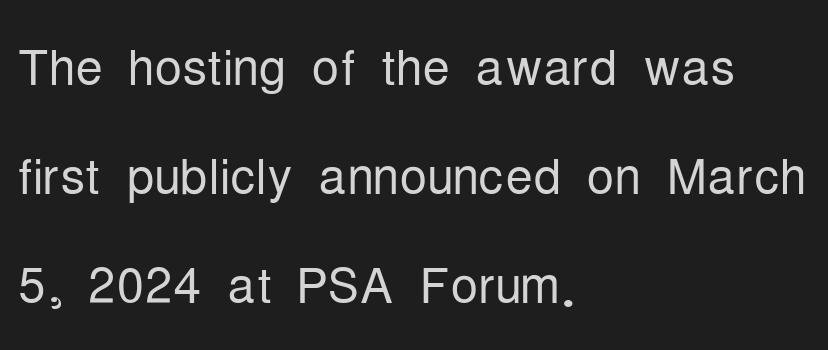
Q: Is the text bold? A: No.
Q: Is the text italic (slanted)? A: No, it is upright.
Q: Is the typeface a serif or a sans-serif typeface? A: Sans-serif.
Q: Is the text underlined? A: No.
Q: How is the paragraph aligned? A: Left-aligned.
Q: Is the spacing between letters normal or unusually wide? A: Normal.
Q: Is the spacing between lines tight, normal or loose? A: Normal.
Q: Width (condensed, normal, or wide)? A: Condensed.
Q: Stroke contrast? A: Low.
Q: x-height? A: Medium.
Q: Monospaced? A: No.
